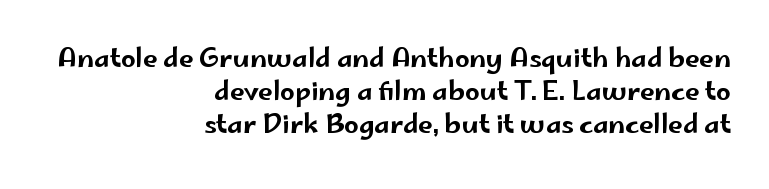
The image shows 26 px text type, upright; set right-aligned, normal line spacing (1.27x), normal letter spacing, not underlined.
